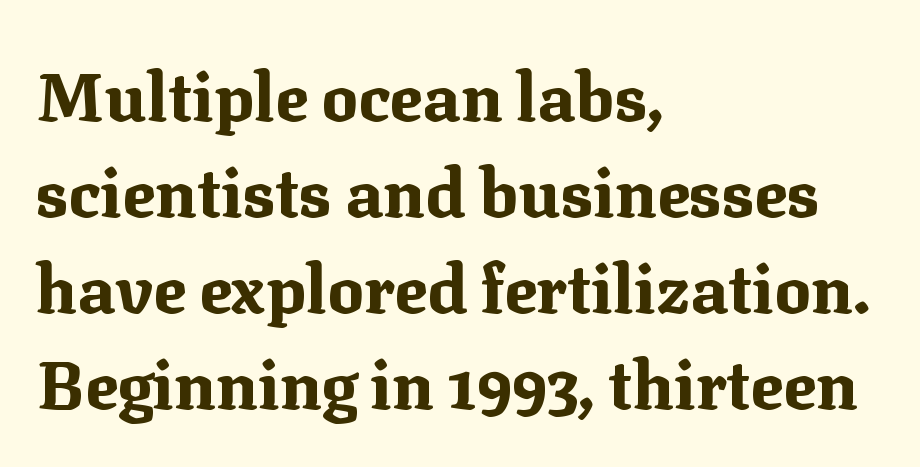
Which margin do the lines hug? The left one — the right edge is uneven. You could not count columns in this text — the font is proportionally spaced. Old-style or modern, the face here clearly has serifs. The baseline area is clear. Upright lettering throughout.
